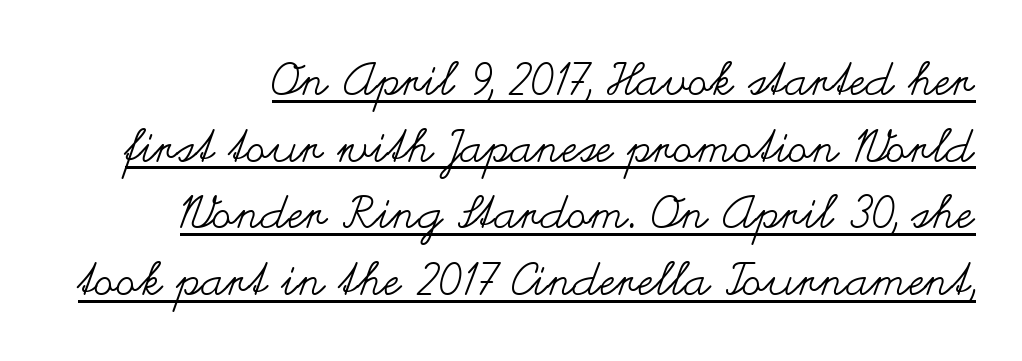
Q: Is the text bold? A: No.
Q: Is the text italic (slanted)? A: Yes.
Q: Is the text underlined? A: Yes.
Q: Is the spacing between letters normal or unusually wide? A: Normal.
Q: Is the spacing between lines tight, normal or loose? A: Normal.
Q: Width (condensed, normal, or wide)? A: Wide.
Q: Stroke contrast? A: Medium.
Q: x-height? A: Small.
Q: Monospaced? A: No.
